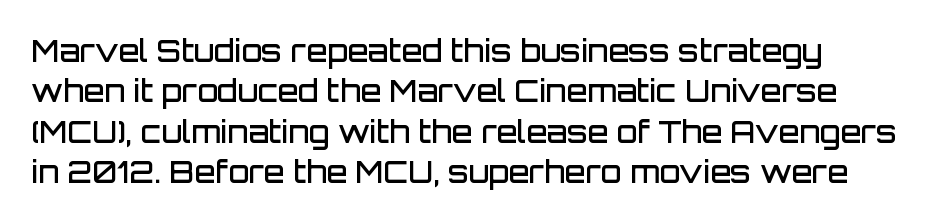
{"serif": "no", "italic": "no", "bold": "semi", "weight": "semibold", "width": "normal", "stroke_contrast": "low", "x_height": "large", "monospaced": "no", "underline": "no", "line_spacing": "normal", "line_spacing_ratio": 1.35, "letter_spacing": "normal", "letter_spacing_em": 0.0, "glyph_px": 30}
